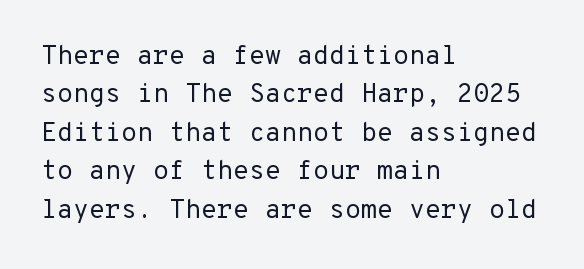
Q: Is the text bold? A: No.
Q: Is the text italic (slanted)? A: No, it is upright.
Q: Is the text underlined? A: No.
Q: How is the paragraph aligned? A: Left-aligned.
Q: Is the spacing between letters normal or unusually wide? A: Normal.
Q: Is the spacing between lines tight, normal or loose? A: Normal.
